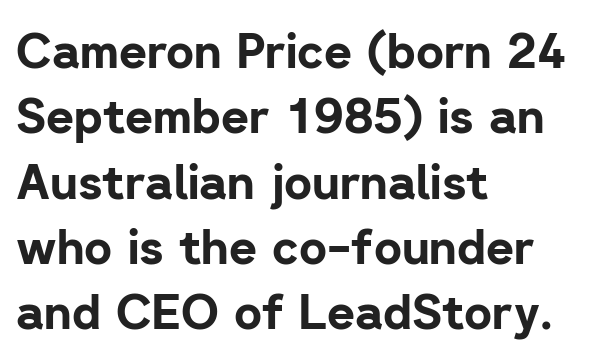
The image shows 48 px bold sans-serif type, upright; set left-aligned, normal line spacing (1.36x), normal letter spacing, not underlined; low stroke contrast and a medium x-height.
